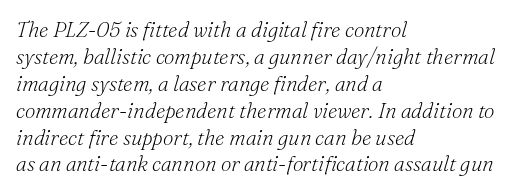
The tracking reads as untouched default to a designer's eye. Weight: in the light-to-regular range. Does the lettering tilt? It does — this is italic. The setting favours the left margin, as ordinary paragraphs usually do.
